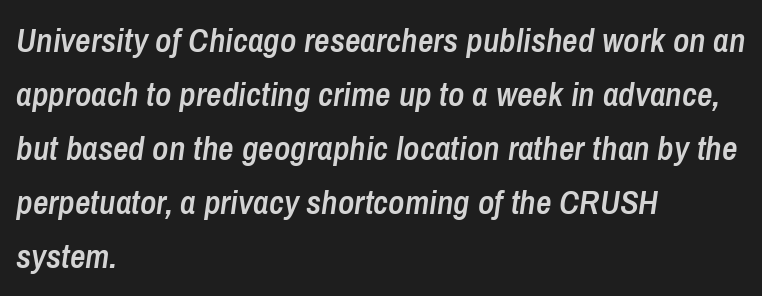
Q: Is the text bold? A: Semi-bold.
Q: Is the text italic (slanted)? A: Yes, it leans right by about 8 degrees.
Q: Is the text underlined? A: No.
Q: How is the paragraph aligned? A: Left-aligned.
Q: Is the spacing between letters normal or unusually wide? A: Normal.
Q: Is the spacing between lines tight, normal or loose? A: Normal.
Q: Width (condensed, normal, or wide)? A: Condensed.
Q: Stroke contrast? A: Low.
Q: x-height? A: Medium.
Q: Monospaced? A: No.
